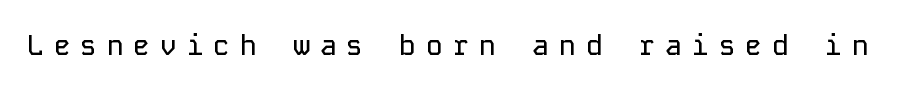
{"serif": "no", "italic": "no", "width": "normal", "stroke_contrast": "low", "x_height": "medium", "monospaced": "yes", "underline": "no", "letter_spacing": "wide", "letter_spacing_em": 0.35, "glyph_px": 28}
